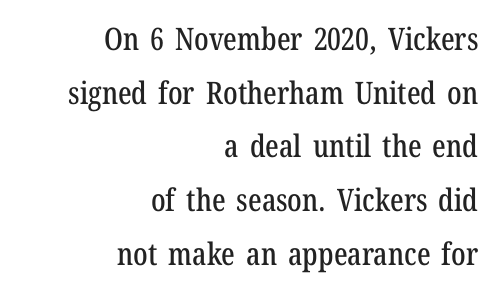
The image shows 31 px condensed serif type, upright; set right-aligned, line spacing 1.73x, normal letter spacing, not underlined; low stroke contrast and a medium x-height.
